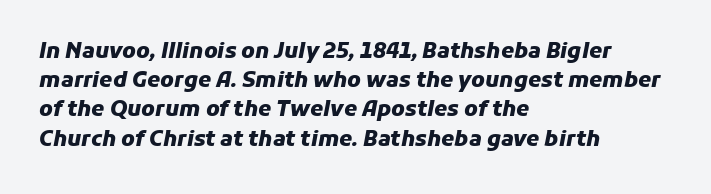
Q: Is the text bold? A: Yes.
Q: Is the text italic (slanted)? A: Yes, it leans right by about 11 degrees.
Q: Is the text underlined? A: No.
Q: How is the paragraph aligned? A: Left-aligned.
Q: Is the spacing between letters normal or unusually wide? A: Normal.
Q: Is the spacing between lines tight, normal or loose? A: Normal.
